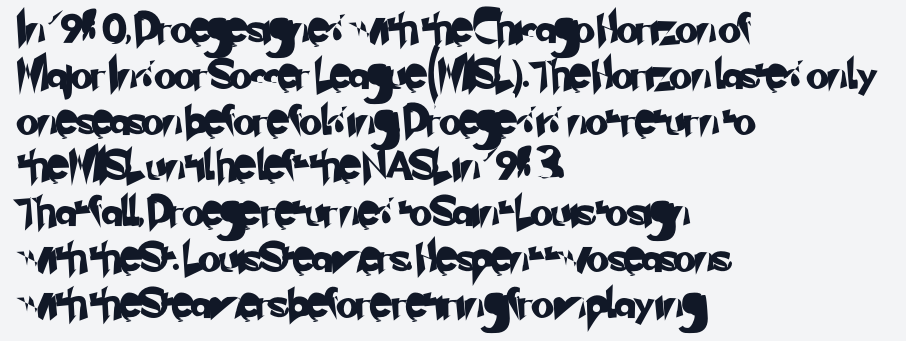
The image shows 29 px sans-serif type; set left-aligned, normal line spacing (1.58x), normal letter spacing, not underlined; low stroke contrast and a small x-height.
